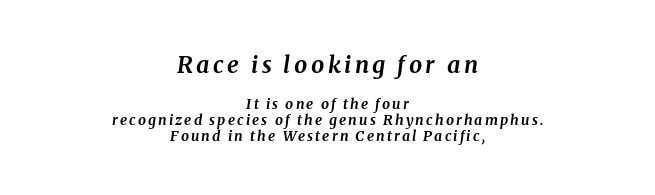
The image shows 23 px bold type, italic (leaning right); set centered, tight line spacing (1.14x), not underlined; the first (top) block is 1.64x larger.
